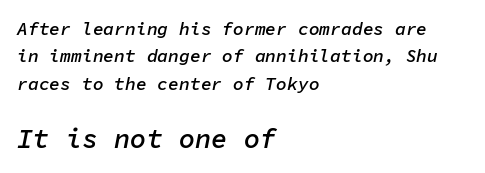
{"italic": "yes", "lean": "right", "slant_degrees": 11, "bold": "semi", "underline": "no", "align": "left", "line_spacing": "normal", "line_spacing_ratio": 1.52, "letter_spacing": "normal", "letter_spacing_em": 0.0, "larger_block": "second", "size_ratio": 1.5, "glyph_px": 27}
